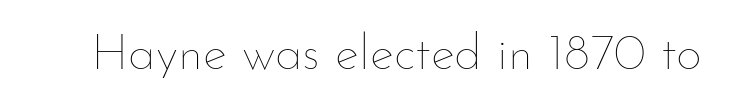
Q: Is the text bold? A: No.
Q: Is the text italic (slanted)? A: No, it is upright.
Q: Is the text underlined? A: No.
Q: Is the spacing between letters normal or unusually wide? A: Normal.
Q: Width (condensed, normal, or wide)? A: Normal.
Q: Stroke contrast? A: Low.
Q: x-height? A: Small.
Q: Monospaced? A: No.
